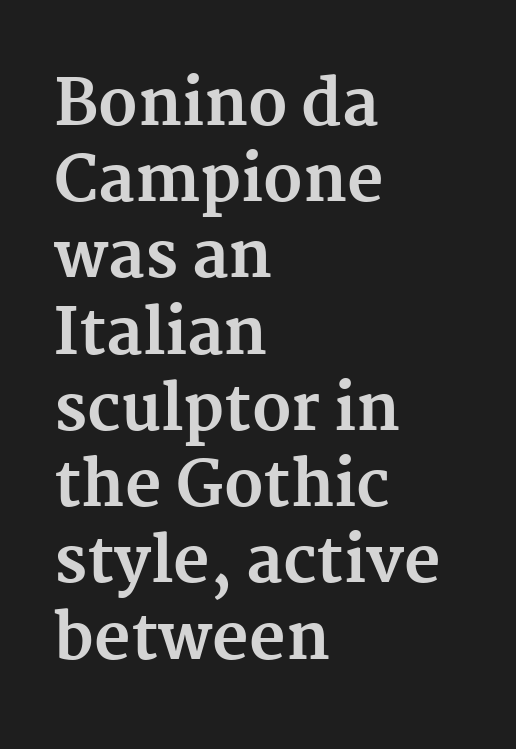
{"serif": "yes", "italic": "no", "bold": "yes", "weight": "bold", "width": "normal", "stroke_contrast": "medium", "x_height": "medium", "monospaced": "no", "underline": "no", "align": "left", "line_spacing_ratio": 1.21, "letter_spacing": "normal", "letter_spacing_em": 0.0, "glyph_px": 63}
